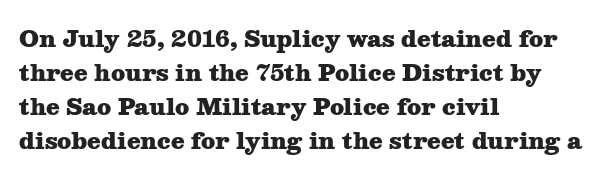
{"italic": "no", "bold": "yes", "underline": "no", "align": "left", "line_spacing": "normal", "line_spacing_ratio": 1.55, "letter_spacing": "normal", "letter_spacing_em": 0.0, "glyph_px": 22}
